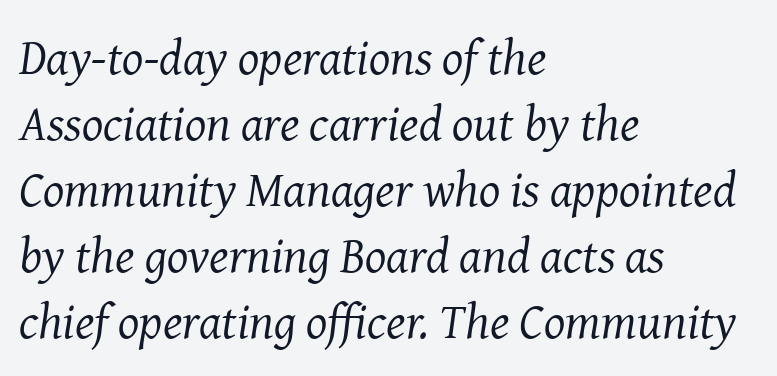
Alignment: flush left. Observe the lean: these are italic letterforms. The block of text has a typical density, with ordinary space between rows. Each letter keeps its own natural width here, so spacing adapts to shape. Caption: standard tracking, unaltered.
